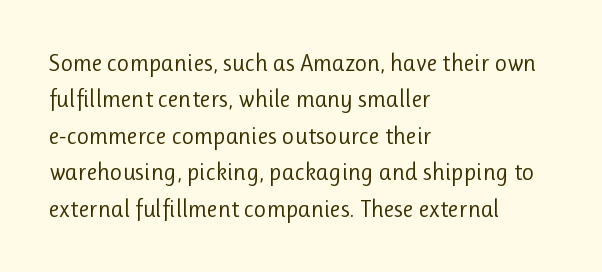
{"italic": "no", "bold": "no", "underline": "no", "align": "left", "line_spacing": "normal", "line_spacing_ratio": 1.52, "letter_spacing": "normal", "letter_spacing_em": 0.0, "glyph_px": 24}
